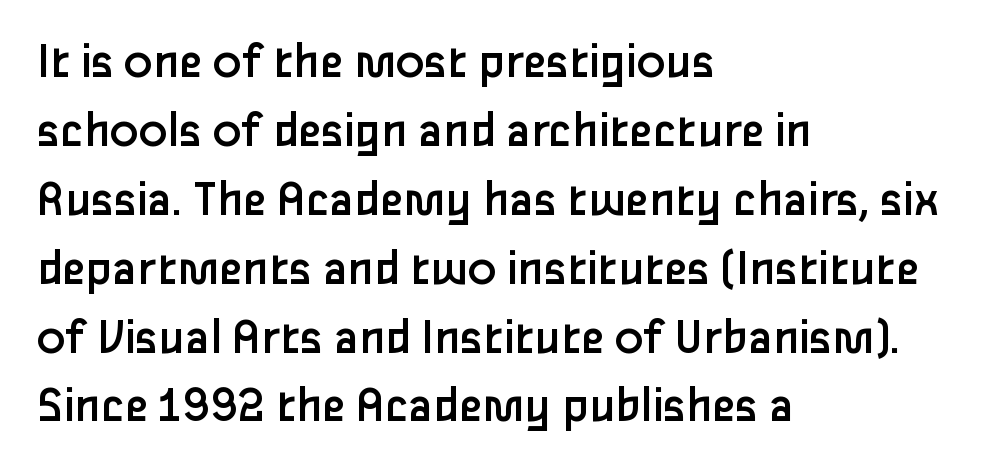
{"serif": "no", "italic": "no", "bold": "no", "weight": "regular", "width": "normal", "stroke_contrast": "low", "x_height": "medium", "monospaced": "no", "underline": "no", "align": "left", "line_spacing": "normal", "line_spacing_ratio": 1.3, "letter_spacing": "normal", "letter_spacing_em": 0.0, "glyph_px": 53}
